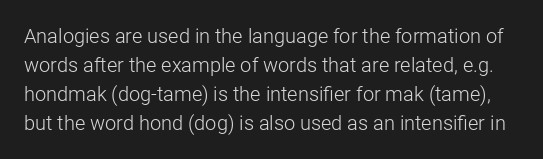
Q: Is the text bold? A: No.
Q: Is the text italic (slanted)? A: No, it is upright.
Q: Is the text underlined? A: No.
Q: Is the spacing between letters normal or unusually wide? A: Normal.
Q: Is the spacing between lines tight, normal or loose? A: Normal.
